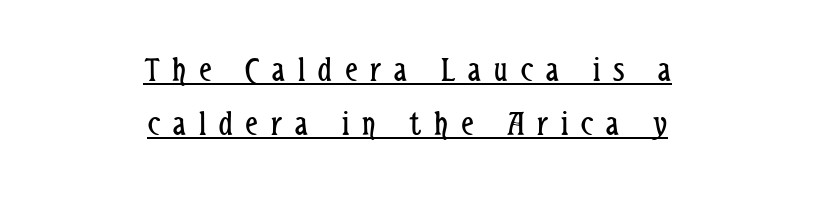
If you folded the block vertically in half, each line would mirror itself in length. Italic? Not at all — the glyphs are vertical. The rendering uses a moderate line-height, typical for paragraphs. A typesetter would call this heavily tracked-out type. Note the varied advance widths — an 'i' is clearly narrower than an 'm'.
